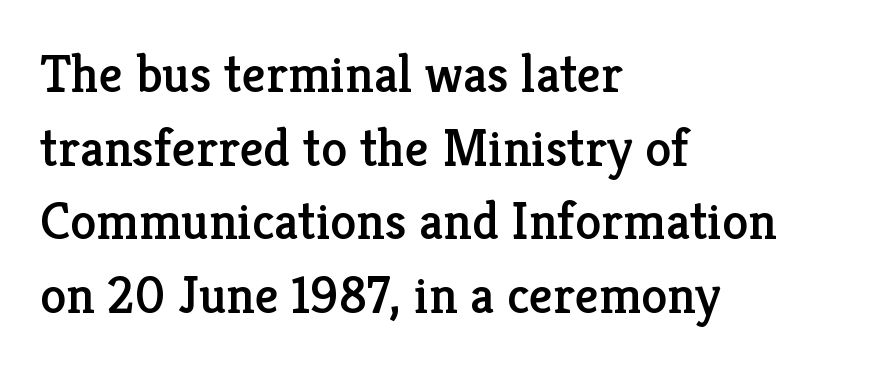
Q: Is the text italic (slanted)? A: No, it is upright.
Q: Is the typeface a serif or a sans-serif typeface? A: Serif.
Q: Is the text underlined? A: No.
Q: How is the paragraph aligned? A: Left-aligned.
Q: Is the spacing between letters normal or unusually wide? A: Normal.
Q: Is the spacing between lines tight, normal or loose? A: Normal.
Q: Width (condensed, normal, or wide)? A: Normal.
Q: Stroke contrast? A: Low.
Q: x-height? A: Medium.
Q: Monospaced? A: No.
